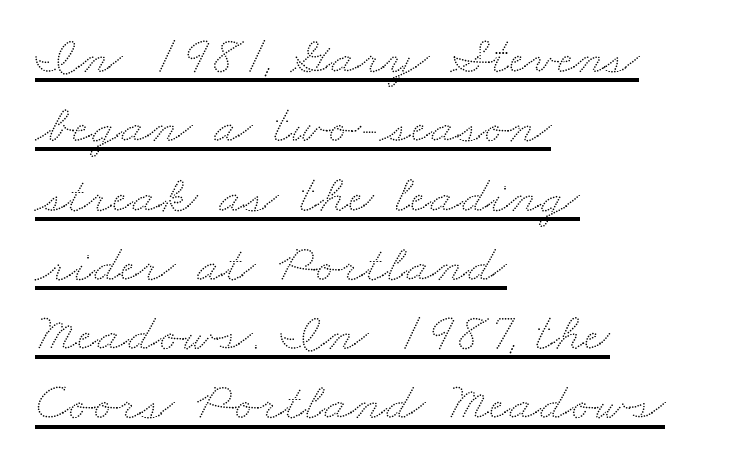
Q: Is the text underlined? A: Yes.
Q: How is the paragraph aligned? A: Left-aligned.
Q: Is the spacing between letters normal or unusually wide? A: Normal.
Q: Is the spacing between lines tight, normal or loose? A: Normal.
Q: Width (condensed, normal, or wide)? A: Wide.
Q: Stroke contrast? A: Low.
Q: x-height? A: Small.
Q: Monospaced? A: No.
